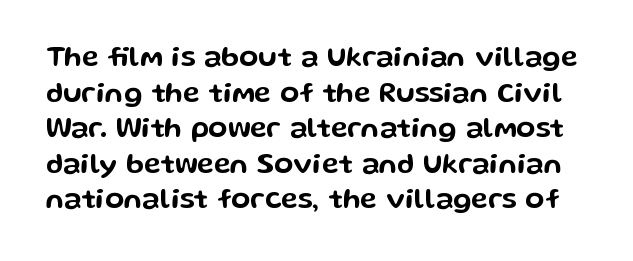
Q: Is the text italic (slanted)? A: No, it is upright.
Q: Is the typeface a serif or a sans-serif typeface? A: Sans-serif.
Q: Is the text underlined? A: No.
Q: Is the spacing between letters normal or unusually wide? A: Normal.
Q: Is the spacing between lines tight, normal or loose? A: Normal.
Q: Width (condensed, normal, or wide)? A: Wide.
Q: Stroke contrast? A: Low.
Q: x-height? A: Medium.
Q: Monospaced? A: No.
